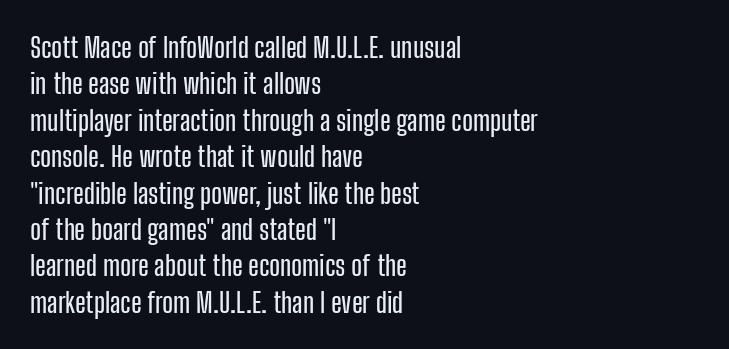
Q: Is the text italic (slanted)? A: No, it is upright.
Q: Is the typeface a serif or a sans-serif typeface? A: Sans-serif.
Q: Is the text underlined? A: No.
Q: How is the paragraph aligned? A: Left-aligned.
Q: Is the spacing between letters normal or unusually wide? A: Normal.
Q: Is the spacing between lines tight, normal or loose? A: Normal.
Q: Width (condensed, normal, or wide)? A: Condensed.
Q: Stroke contrast? A: Low.
Q: x-height? A: Medium.
Q: Monospaced? A: No.
